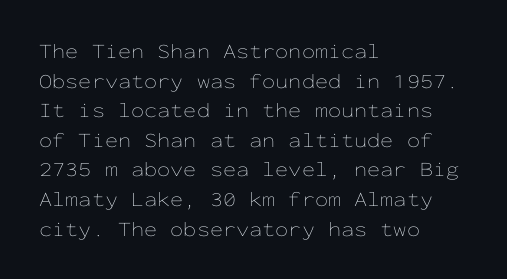
{"italic": "no", "bold": "no", "underline": "no", "align": "left", "line_spacing": "normal", "line_spacing_ratio": 1.41, "letter_spacing": "normal", "letter_spacing_em": 0.0, "glyph_px": 21}
